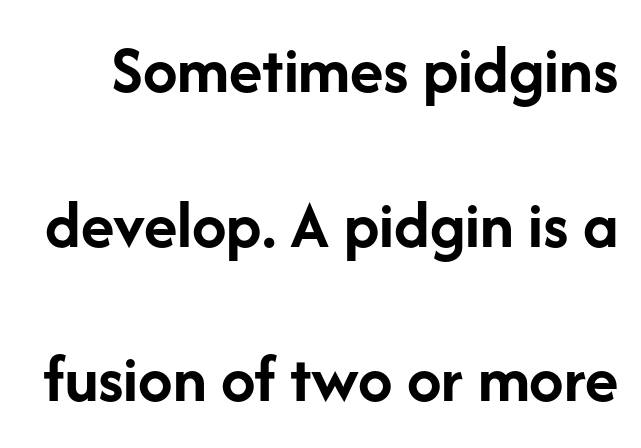
{"serif": "no", "italic": "no", "bold": "yes", "weight": "semibold", "width": "normal", "stroke_contrast": "low", "x_height": "medium", "monospaced": "no", "underline": "no", "line_spacing": "loose", "line_spacing_ratio": 2.24, "letter_spacing": "normal", "letter_spacing_em": 0.0, "glyph_px": 69}
